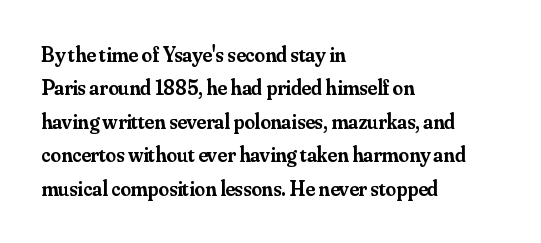
The image shows 21 px text type, upright; set left-aligned, normal line spacing (1.59x), normal letter spacing, not underlined.
